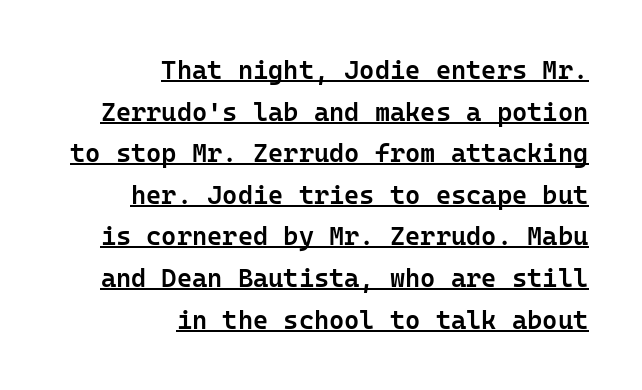
Q: Is the text bold? A: Semi-bold.
Q: Is the text italic (slanted)? A: No, it is upright.
Q: Is the text underlined? A: Yes.
Q: How is the paragraph aligned? A: Right-aligned.
Q: Is the spacing between letters normal or unusually wide? A: Normal.
Q: Is the spacing between lines tight, normal or loose? A: Normal.
